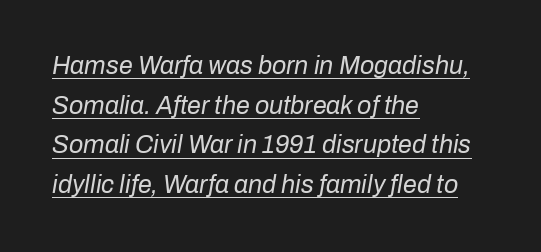
{"italic": "yes", "lean": "right", "slant_degrees": 10, "bold": "no", "underline": "yes", "align": "left", "line_spacing": "normal", "line_spacing_ratio": 1.59, "letter_spacing": "normal", "letter_spacing_em": 0.0, "glyph_px": 25}
